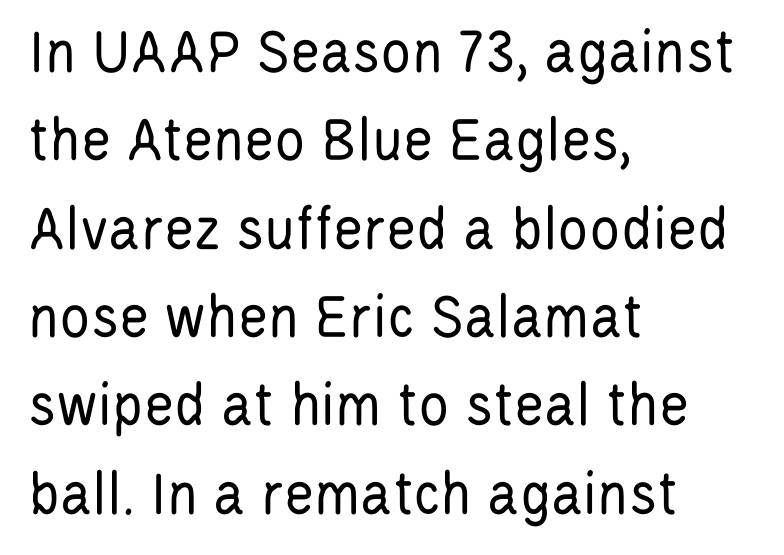
The image shows 64 px regular-weight, condensed sans-serif type, upright; set left-aligned, normal line spacing (1.38x), normal letter spacing, not underlined; low stroke contrast and a large x-height.
